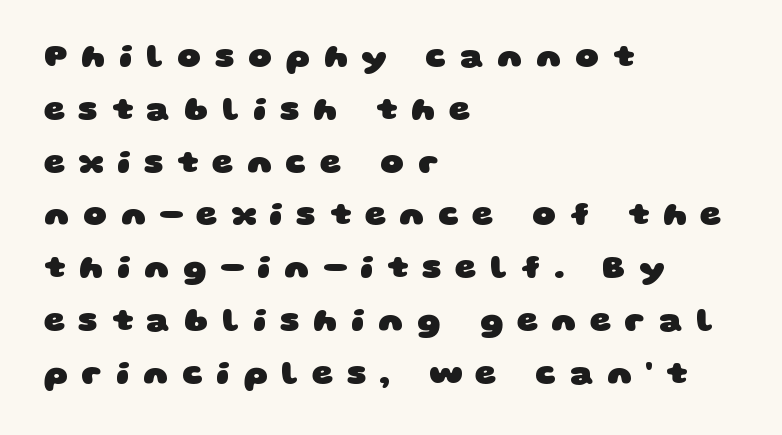
Q: Is the text bold? A: Yes.
Q: Is the typeface a serif or a sans-serif typeface? A: Sans-serif.
Q: Is the text underlined? A: No.
Q: How is the paragraph aligned? A: Left-aligned.
Q: Is the spacing between letters normal or unusually wide? A: Unusually wide.
Q: Is the spacing between lines tight, normal or loose? A: Normal.
Q: Width (condensed, normal, or wide)? A: Wide.
Q: Stroke contrast? A: Low.
Q: x-height? A: Large.
Q: Monospaced? A: No.
